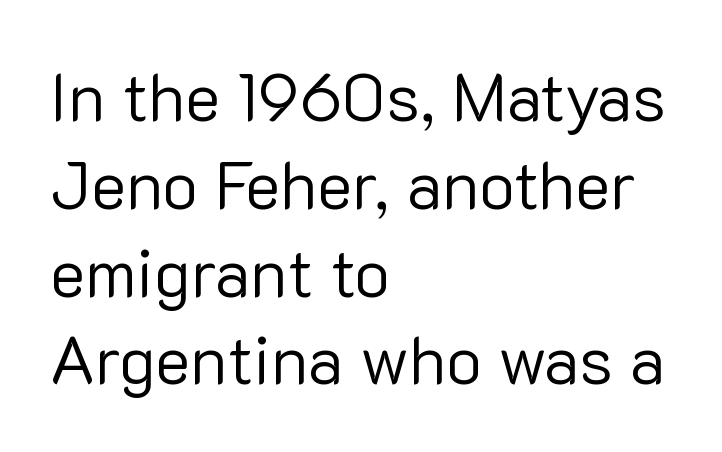
Bold? No — there's no thickening of the strokes. A student would call this left alignment; a typographer would say flush left, rag right. Look at the bottom of the vertical strokes: they stop flat, with no serifs. If you measured baseline to baseline, you'd find a middling distance. Students, note that the glyphs here touch the page at normal intervals. This is the regular roman posture of the typeface.
